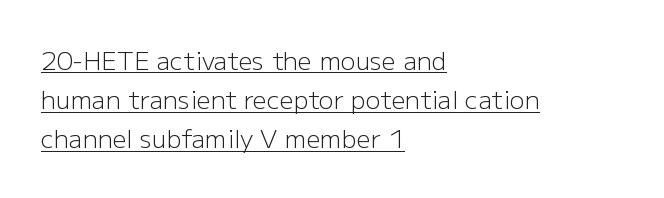
The image shows 25 px text type, upright; set left-aligned, normal line spacing (1.57x), normal letter spacing, underlined.
